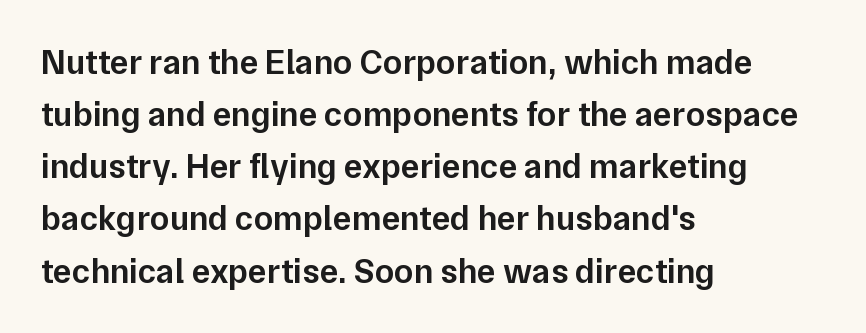
Firm but not heavy-handed strokes: this text is semibold. The font's upright variant was chosen for this text. These lines are rendered in a variable-pitch font. Each line starts at the same left margin while the right side varies. Regarding leading, the lines here are spaced in the standard way. The characters display no serif detailing; their extremities are plain.
